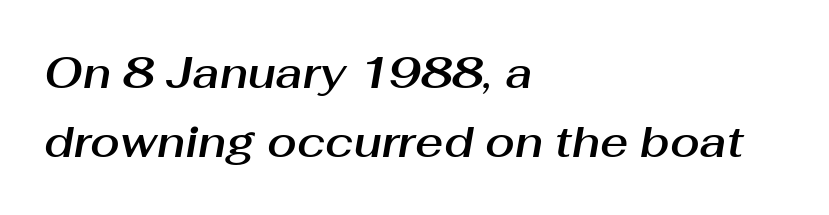
Q: Is the text italic (slanted)? A: Yes, it leans right by about 10 degrees.
Q: Is the text underlined? A: No.
Q: How is the paragraph aligned? A: Left-aligned.
Q: Is the spacing between letters normal or unusually wide? A: Normal.
Q: Is the spacing between lines tight, normal or loose? A: Normal.
Q: Width (condensed, normal, or wide)? A: Normal.
Q: Stroke contrast? A: Medium.
Q: x-height? A: Medium.
Q: Monospaced? A: No.
